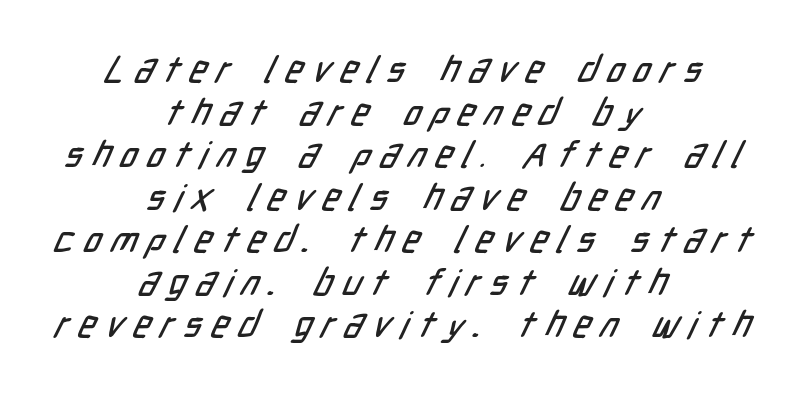
Quick note: underline off. Characters follow at a spacing far wider than the type designer built in. Is there much room between lines? No — they nearly touch. The face used here is a sans, in the tradition of grotesques and geometrics. A centered setting, common on invitations and titles, is used for this passage.
